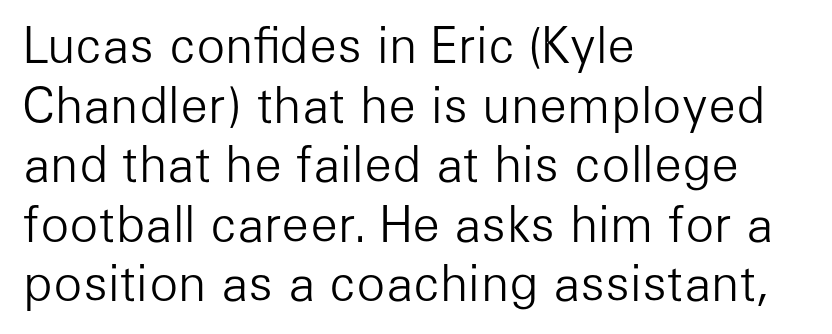
Q: Is the text bold? A: No.
Q: Is the text italic (slanted)? A: No, it is upright.
Q: Is the typeface a serif or a sans-serif typeface? A: Sans-serif.
Q: Is the text underlined? A: No.
Q: How is the paragraph aligned? A: Left-aligned.
Q: Is the spacing between letters normal or unusually wide? A: Normal.
Q: Width (condensed, normal, or wide)? A: Normal.
Q: Stroke contrast? A: Low.
Q: x-height? A: Medium.
Q: Monospaced? A: No.
